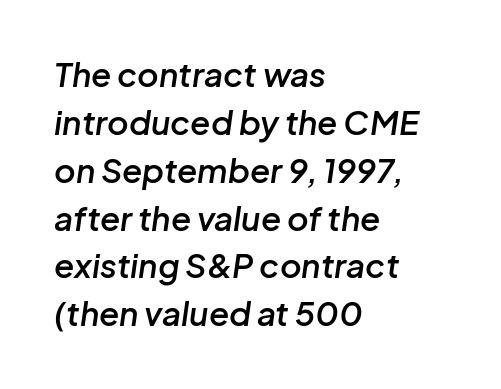
Q: Is the text bold? A: Semi-bold.
Q: Is the text italic (slanted)? A: Yes, it leans right by about 8 degrees.
Q: Is the text underlined? A: No.
Q: How is the paragraph aligned? A: Left-aligned.
Q: Is the spacing between letters normal or unusually wide? A: Normal.
Q: Is the spacing between lines tight, normal or loose? A: Normal.
Q: Width (condensed, normal, or wide)? A: Normal.
Q: Stroke contrast? A: Low.
Q: x-height? A: Medium.
Q: Monospaced? A: No.
